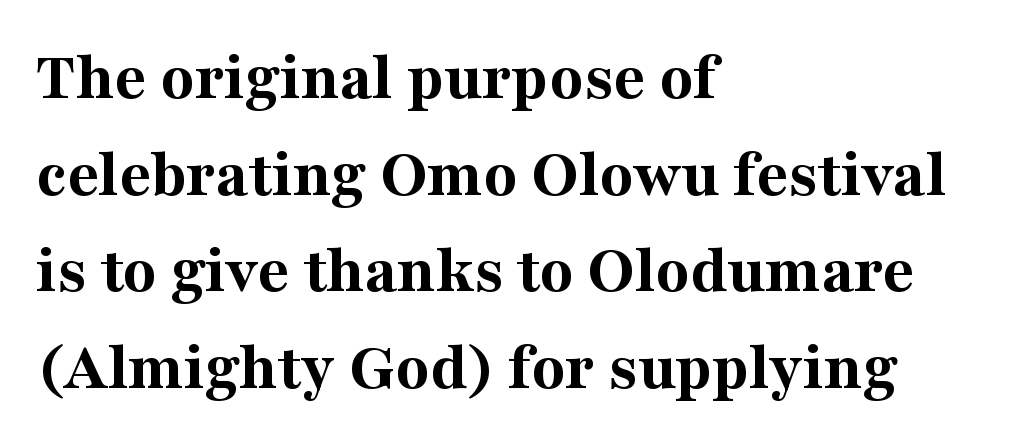
This is roman type, the default non-slanted kind. Leftover space on each line is placed entirely after the last word. Chunky letters — that's bold for sure. Descender tails drop into unmarked territory. In terms of leading, this rendering sits right in the middle. Is this a fixed-width face? No — the glyphs have proportional, varying widths.
